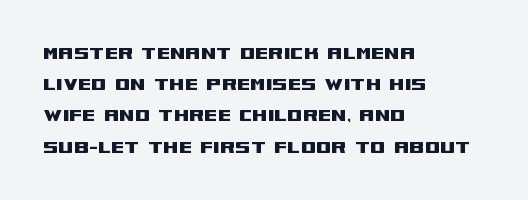
Nope, not italic — everything's standing straight. You could call the tracking neutral — neither tight nor loose. Descenders hang freely into open space. Vertical spacing — default. The compositor pushed each line to the left boundary.
